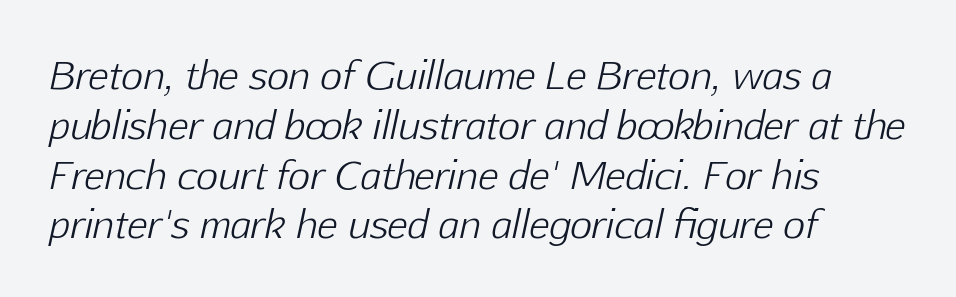
Q: Is the text bold? A: No.
Q: Is the text italic (slanted)? A: Yes, it leans right by about 12 degrees.
Q: Is the text underlined? A: No.
Q: How is the paragraph aligned? A: Left-aligned.
Q: Is the spacing between letters normal or unusually wide? A: Normal.
Q: Is the spacing between lines tight, normal or loose? A: Normal.
Q: Width (condensed, normal, or wide)? A: Normal.
Q: Stroke contrast? A: Low.
Q: x-height? A: Medium.
Q: Monospaced? A: No.
